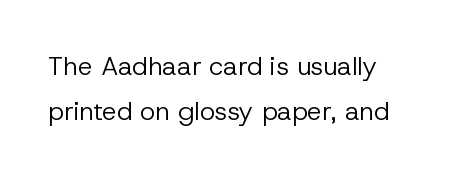
{"italic": "no", "bold": "no", "underline": "no", "line_spacing_ratio": 1.75, "letter_spacing": "normal", "letter_spacing_em": 0.0, "glyph_px": 26}
